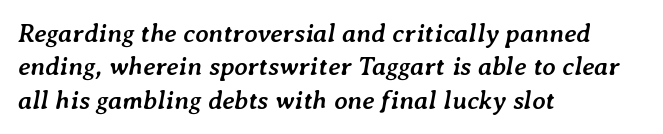
The image shows 26 px bold type, italic (leaning right); set left-aligned, normal line spacing (1.28x), normal letter spacing, not underlined.
